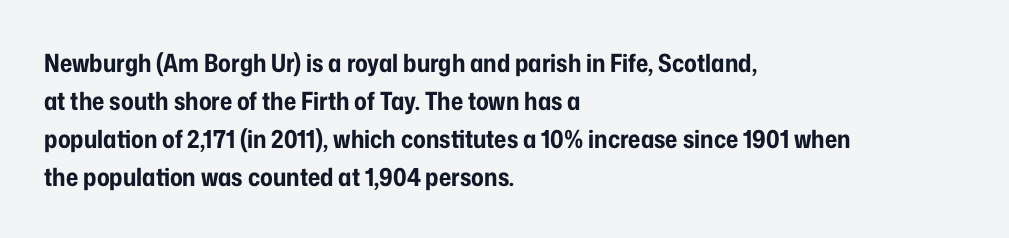
The image shows 25 px bold type, upright; set left-aligned, normal line spacing (1.52x), normal letter spacing, not underlined.
